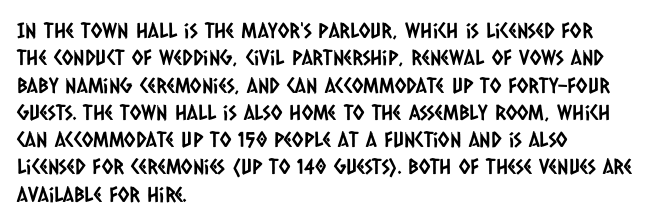
Any mark beneath the type? The region is blank. The vertical gap from one line to the next is medium. Compared with typical body copy, the letter spacing here is the same. The compositor pushed each line to the left boundary.
